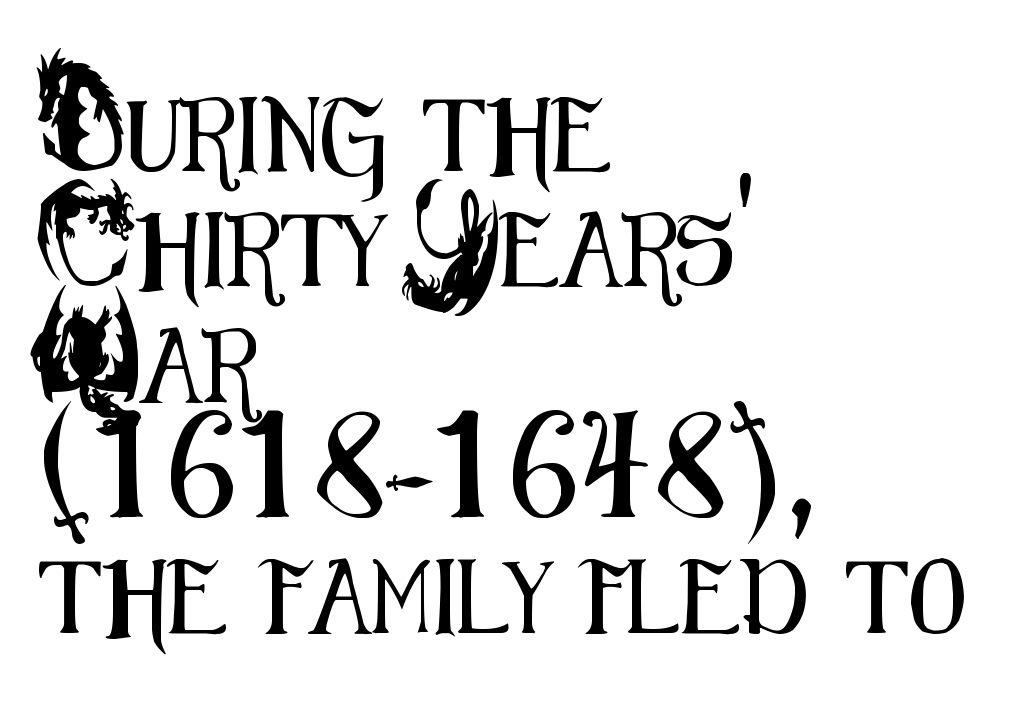
Style check: upright. Rows of type keep a routine distance in the vertical direction. Think of a printed novel: that variable character pitch is what you see here. This sample is left-justified, so line endings fall wherever the words run out.
